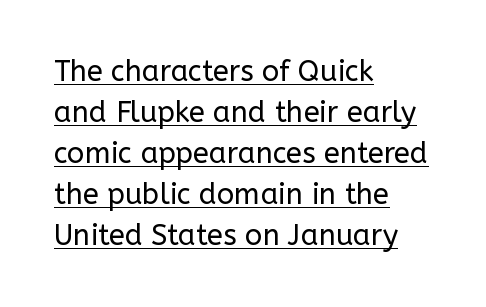
Q: Is the text bold? A: No.
Q: Is the text italic (slanted)? A: No, it is upright.
Q: Is the typeface a serif or a sans-serif typeface? A: Sans-serif.
Q: Is the text underlined? A: Yes.
Q: How is the paragraph aligned? A: Left-aligned.
Q: Is the spacing between letters normal or unusually wide? A: Normal.
Q: Is the spacing between lines tight, normal or loose? A: Normal.
Q: Width (condensed, normal, or wide)? A: Normal.
Q: Stroke contrast? A: Low.
Q: x-height? A: Medium.
Q: Monospaced? A: No.
